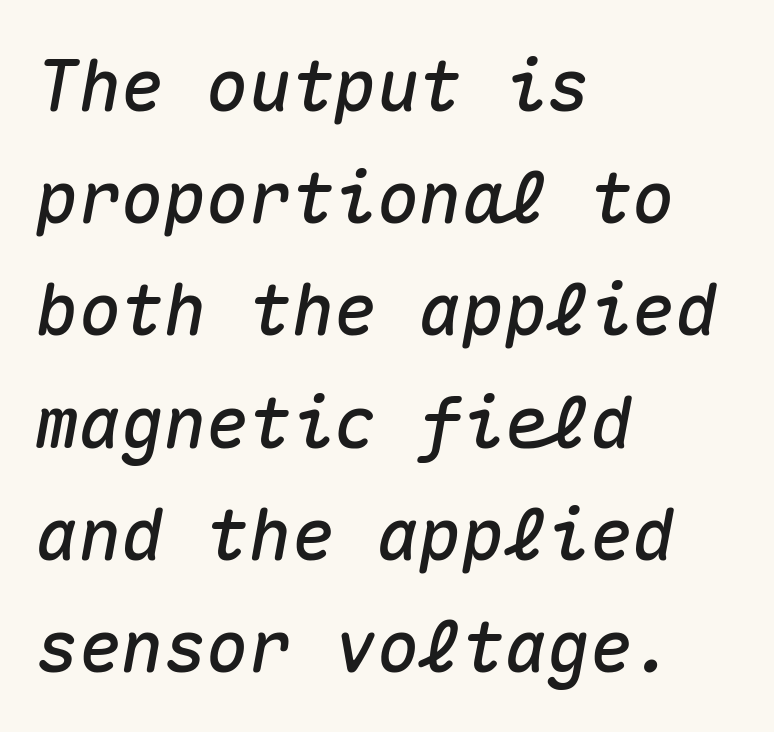
The rows are spaced the way most documents space them. The rag falls on the right side of this text block. The passage shown is typed in a monospace face where columns stay perfectly aligned. Compared with typical body copy, the letter spacing here is the same.
